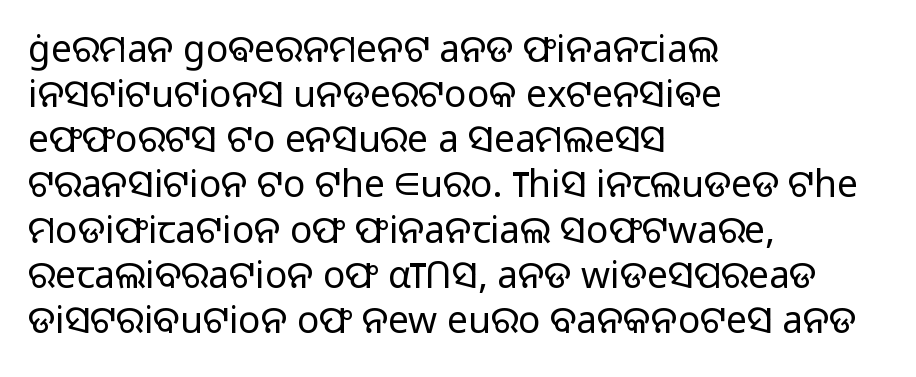
{"serif": "no", "italic": "no", "bold": "no", "weight": "light", "width": "normal", "stroke_contrast": "low", "x_height": "medium", "monospaced": "no", "underline": "no", "align": "left", "line_spacing_ratio": 1.22, "letter_spacing": "normal", "letter_spacing_em": 0.0, "glyph_px": 37}
